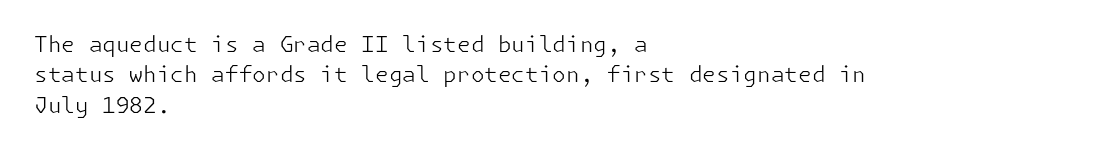
Q: Is the text bold? A: No.
Q: Is the text italic (slanted)? A: No, it is upright.
Q: Is the text underlined? A: No.
Q: How is the paragraph aligned? A: Left-aligned.
Q: Is the spacing between letters normal or unusually wide? A: Normal.
Q: Is the spacing between lines tight, normal or loose? A: Normal.
